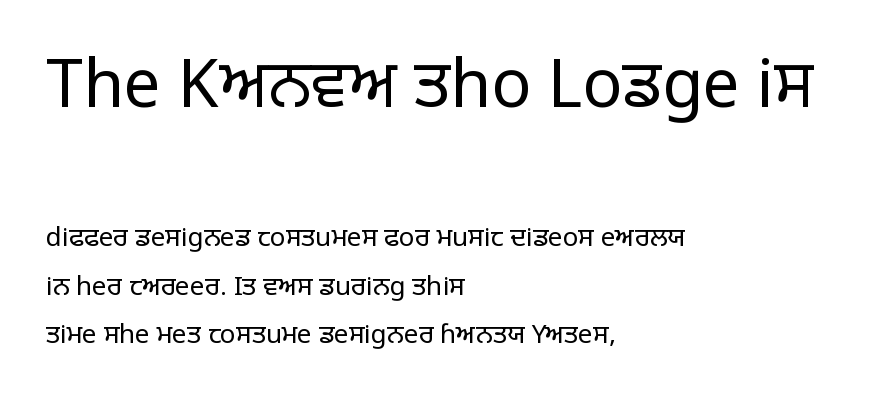
The image shows 66 px regular-weight sans-serif type, upright; set left-aligned, line spacing 1.87x, normal letter spacing, not underlined; the first (top) block is 2.54x larger; low stroke contrast and a large x-height.
